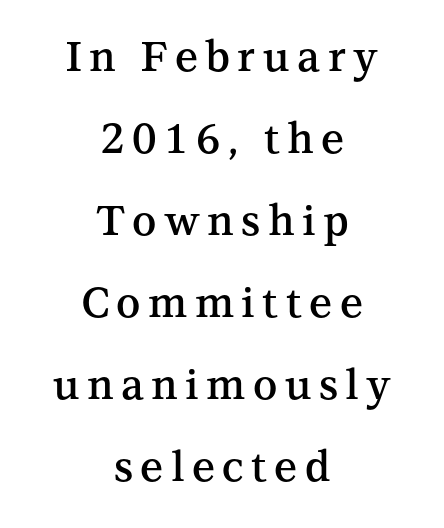
{"serif": "yes", "italic": "no", "bold": "semi", "weight": "semibold", "width": "normal", "stroke_contrast": "medium", "x_height": "medium", "monospaced": "no", "underline": "no", "align": "center", "line_spacing": "loose", "line_spacing_ratio": 2.0, "glyph_px": 41}
